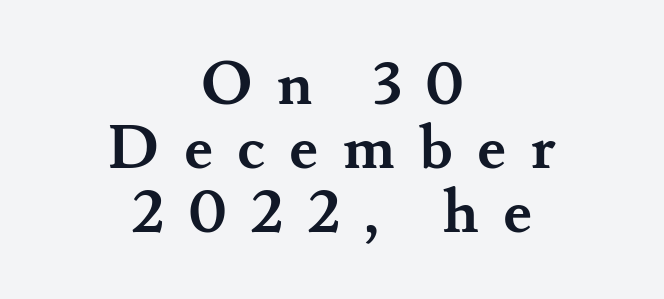
Q: Is the text bold? A: Yes.
Q: Is the text italic (slanted)? A: No, it is upright.
Q: Is the typeface a serif or a sans-serif typeface? A: Serif.
Q: Is the text underlined? A: No.
Q: How is the paragraph aligned? A: Centered.
Q: Is the spacing between letters normal or unusually wide? A: Unusually wide.
Q: Is the spacing between lines tight, normal or loose? A: Tight.
Q: Width (condensed, normal, or wide)? A: Normal.
Q: Stroke contrast? A: Medium.
Q: x-height? A: Small.
Q: Monospaced? A: No.
